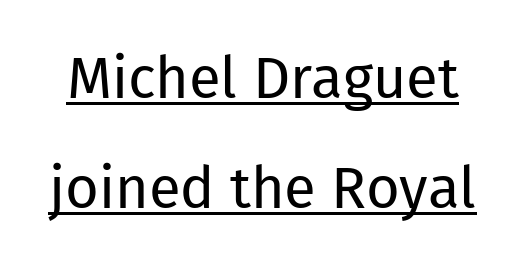
Check where the strokes stop: nothing finishes them off — pure sans. Students, observe the line beneath the letters — that is underlining. Nothing unusual about the tracking: characters are spaced as the font intends. The rendering uses natural spacing where letterforms have individual widths.
